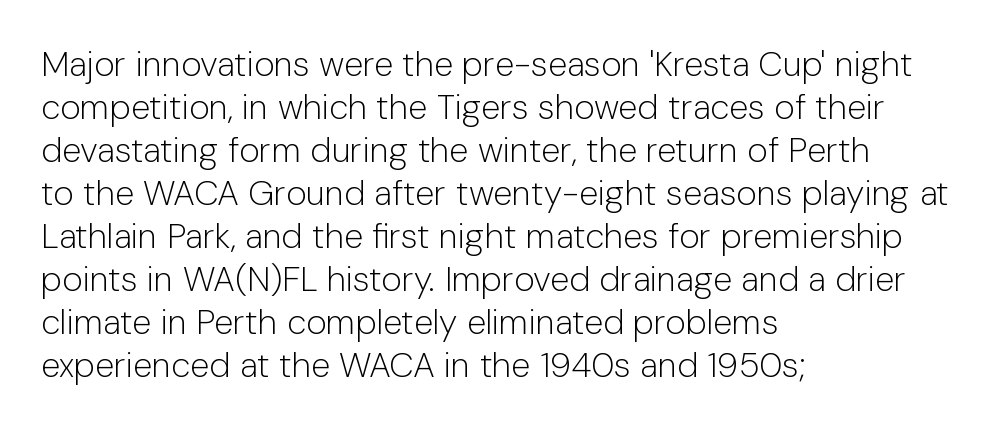
Q: Is the text bold? A: No.
Q: Is the text italic (slanted)? A: No, it is upright.
Q: Is the typeface a serif or a sans-serif typeface? A: Sans-serif.
Q: Is the text underlined? A: No.
Q: How is the paragraph aligned? A: Left-aligned.
Q: Is the spacing between letters normal or unusually wide? A: Normal.
Q: Width (condensed, normal, or wide)? A: Normal.
Q: Stroke contrast? A: Low.
Q: x-height? A: Medium.
Q: Monospaced? A: No.
